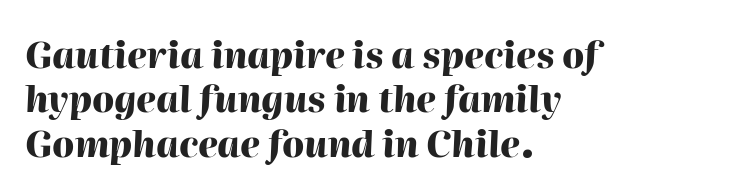
{"italic": "yes", "lean": "right", "slant_degrees": 2, "bold": "yes", "weight": "heavy", "width": "normal", "stroke_contrast": "high", "x_height": "medium", "monospaced": "no", "underline": "no", "align": "left", "line_spacing_ratio": 1.23, "letter_spacing": "normal", "letter_spacing_em": 0.0, "glyph_px": 36}
